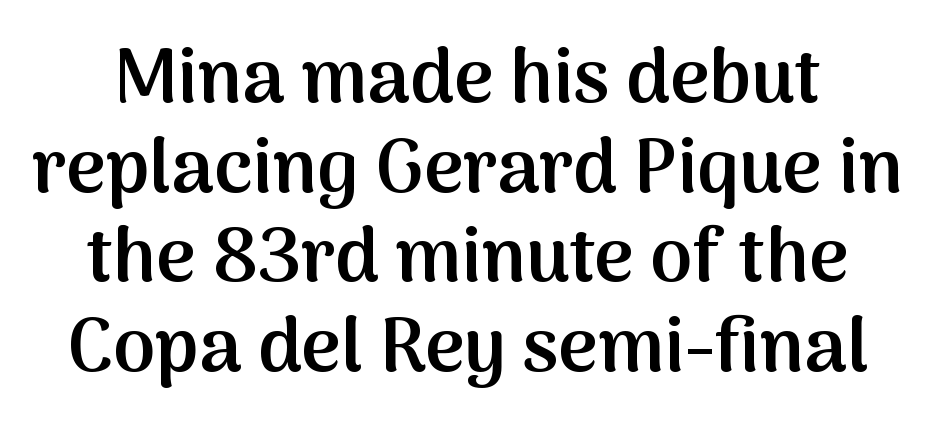
Ascenders rise straight up at ninety degrees. The gaps between neighbouring characters are ordinary and unremarkable. Observe the absence of serifs on each vertical stroke in this sample. Words float on clear page, feet unadorned. Think of a printed novel: that variable character pitch is what you see here.
